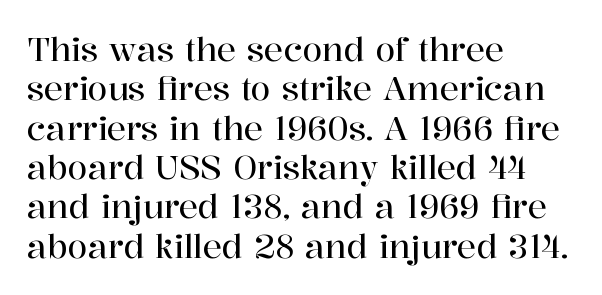
This rendering employs a face with finishing strokes, i.e., a serif. This sample is left-justified, so line endings fall wherever the words run out. Spacing between characters is what you'd get straight out of the box. The glyphs are unaccompanied by any horizontal stroke below them.
